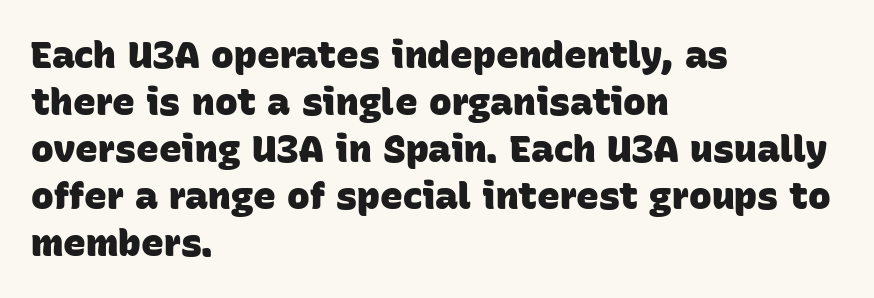
The compositor pushed each line to the left boundary. Stroke thickness is high; the sample reads as a true bold. Looks like regular typesetting: each glyph gets only the width it needs. Each letter's strokes conclude bluntly, with no projecting serifs.
